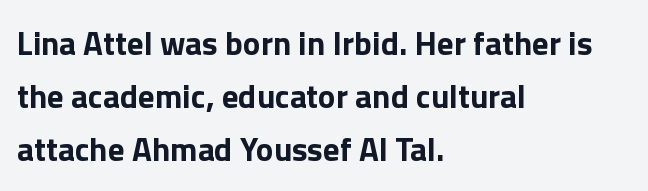
Is the block centered? No — it sits flush against the left margin. It's the straight-up-and-down kind of type. Nothing sits at the stroke ends, so this counts as sans-serif. These lines sit exactly where default settings would place them.
